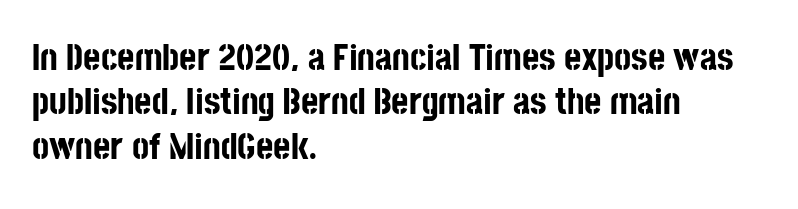
The image shows 37 px bold, condensed sans-serif type, upright; set left-aligned, line spacing 1.2x, normal letter spacing, not underlined; low stroke contrast and a large x-height.
